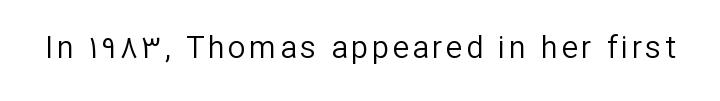
The type family on display is of the sans-serif kind. The string is rendered with underlining switched off. Varying glyph widths throughout — classic text-font behaviour. The cut favours lightness, reaching ordinary text weight at its darkest.
